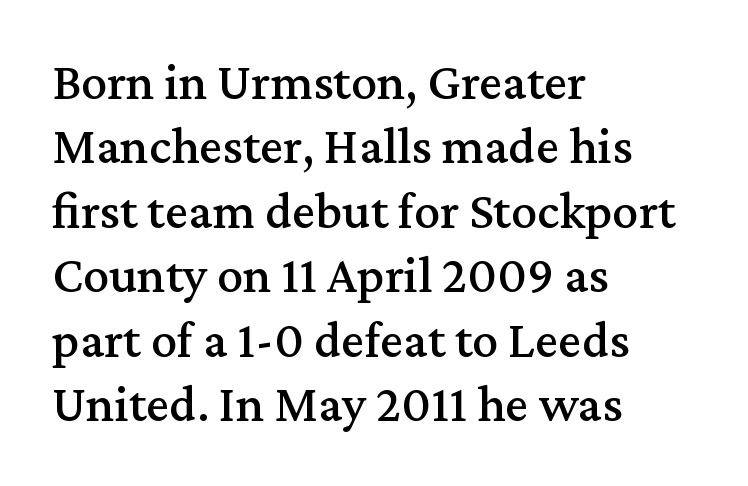
The image shows 52 px serif type, upright; set left-aligned, line spacing 1.24x, normal letter spacing, not underlined; medium stroke contrast and a medium x-height.
